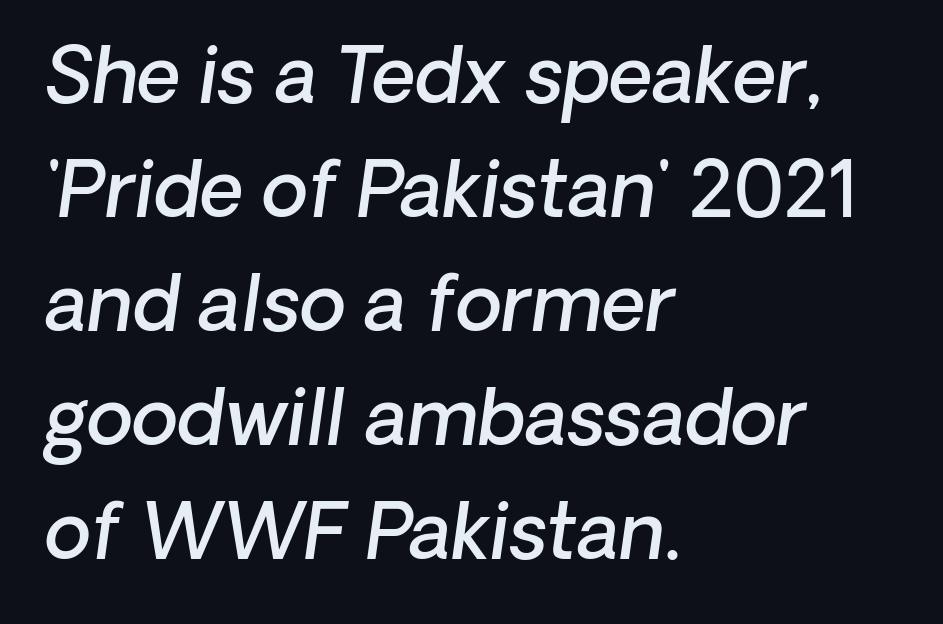
{"serif": "no", "bold": "semi", "weight": "semibold", "width": "normal", "stroke_contrast": "low", "x_height": "medium", "monospaced": "no", "underline": "no", "align": "left", "line_spacing": "normal", "line_spacing_ratio": 1.5, "letter_spacing": "normal", "letter_spacing_em": 0.0, "glyph_px": 76}
